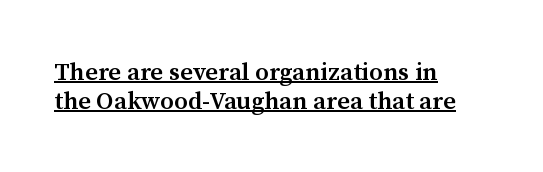
Q: Is the text bold? A: Semi-bold.
Q: Is the text italic (slanted)? A: No, it is upright.
Q: Is the text underlined? A: Yes.
Q: How is the paragraph aligned? A: Left-aligned.
Q: Is the spacing between letters normal or unusually wide? A: Normal.
